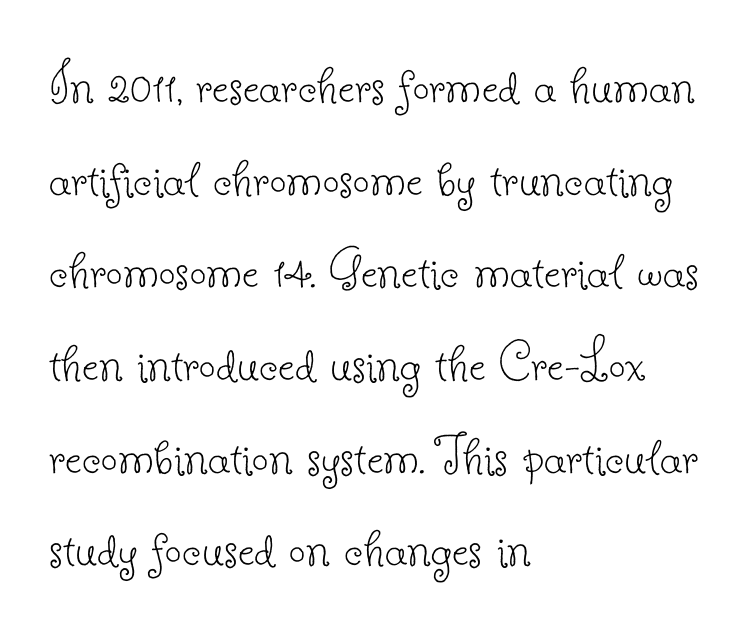
Q: Is the text bold? A: No.
Q: Is the text italic (slanted)? A: No, it is upright.
Q: Is the typeface a serif or a sans-serif typeface? A: Serif.
Q: Is the text underlined? A: No.
Q: How is the paragraph aligned? A: Left-aligned.
Q: Is the spacing between letters normal or unusually wide? A: Normal.
Q: Is the spacing between lines tight, normal or loose? A: Normal.
Q: Width (condensed, normal, or wide)? A: Normal.
Q: Stroke contrast? A: Low.
Q: x-height? A: Small.
Q: Monospaced? A: No.
